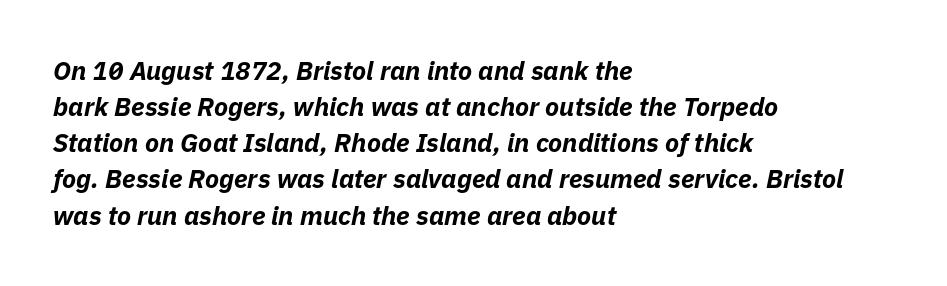
The image shows 26 px bold type, italic (leaning right); set left-aligned, normal line spacing (1.39x), normal letter spacing, not underlined.
